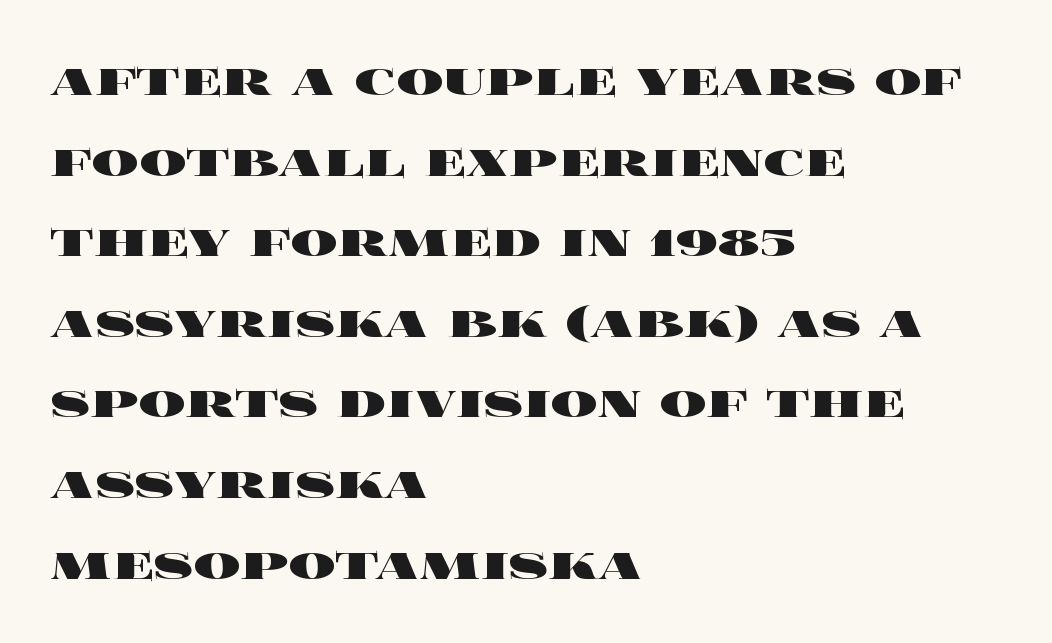
The rag falls on the right side of this text block. Looks like regular typesetting: each glyph gets only the width it needs. The letters stand upright; this is a roman face. The area under the type is left untouched. What weight is shown? A full bold with thick strokes. Compared with typical body copy, the letter spacing here is the same.
